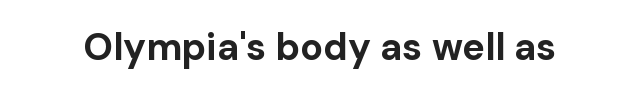
The image shows 38 px bold sans-serif type, upright; set normal letter spacing, not underlined; low stroke contrast and a medium x-height.
